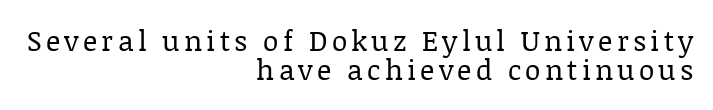
{"serif": "yes", "italic": "no", "bold": "no", "weight": "regular", "width": "normal", "stroke_contrast": "low", "x_height": "large", "monospaced": "no", "underline": "no", "align": "right", "line_spacing": "tight", "line_spacing_ratio": 1.05, "glyph_px": 28}
